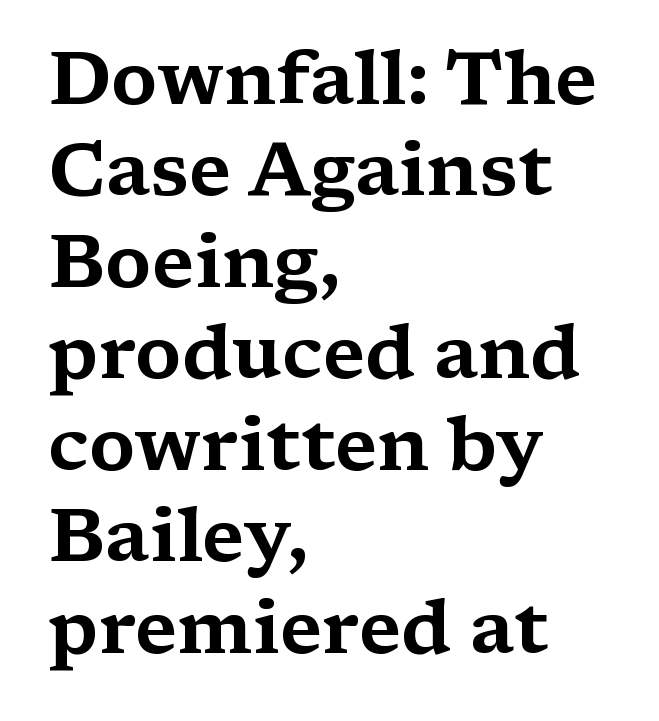
Look at the tracking — it's just the regular setting, nothing added. Check under the words: just untouched page. Visually the block forms a straight wall on the left and a jagged coastline on the right. Old-style or modern, the face here clearly has serifs.
